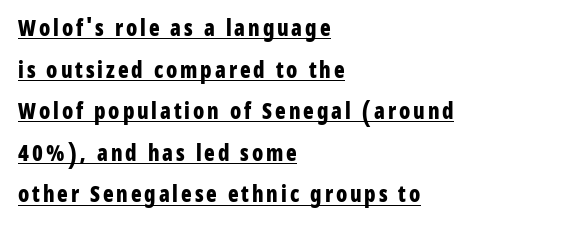
{"italic": "no", "bold": "yes", "underline": "yes", "align": "left", "line_spacing_ratio": 1.89, "glyph_px": 22}
